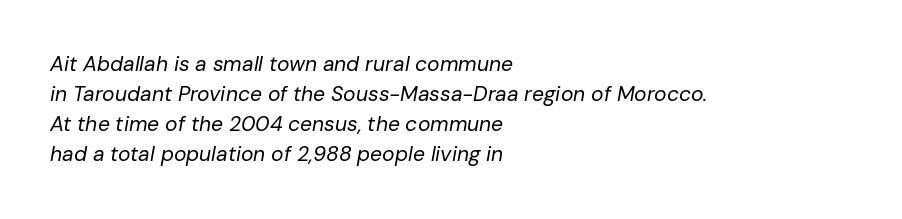
{"italic": "yes", "lean": "right", "slant_degrees": 10, "bold": "no", "underline": "no", "align": "left", "line_spacing": "normal", "line_spacing_ratio": 1.43, "letter_spacing": "normal", "letter_spacing_em": 0.0, "glyph_px": 21}
